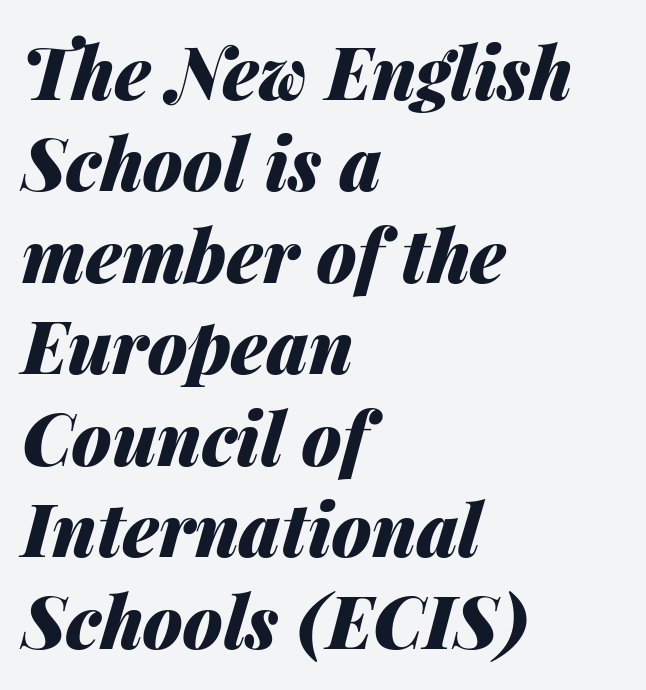
Q: Is the text bold? A: Yes.
Q: Is the text italic (slanted)? A: Yes, it leans right by about 14 degrees.
Q: Is the text underlined? A: No.
Q: How is the paragraph aligned? A: Left-aligned.
Q: Is the spacing between letters normal or unusually wide? A: Normal.
Q: Is the spacing between lines tight, normal or loose? A: Normal.
Q: Width (condensed, normal, or wide)? A: Normal.
Q: Stroke contrast? A: Medium.
Q: x-height? A: Medium.
Q: Monospaced? A: No.
